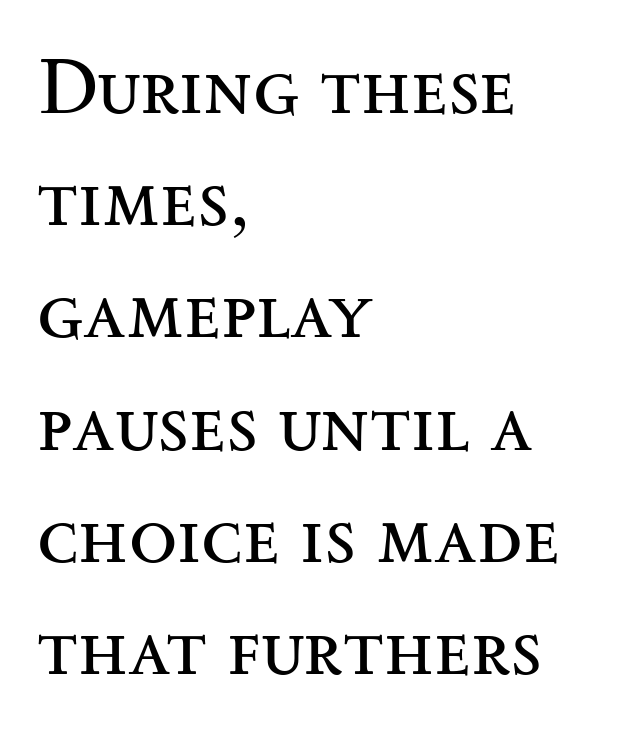
The image shows 79 px regular-weight, wide serif type, upright; set left-aligned, normal line spacing (1.42x), normal letter spacing, not underlined; medium stroke contrast and a small x-height.
